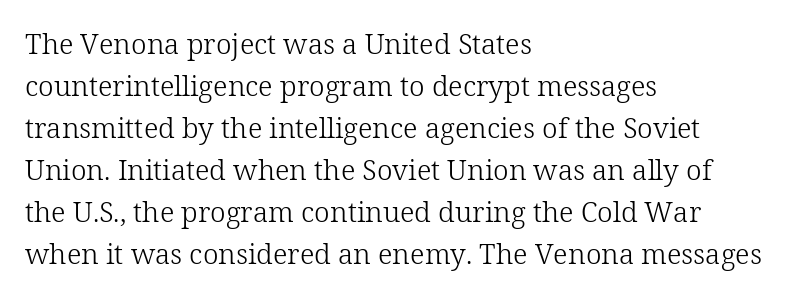
{"serif": "yes", "italic": "no", "bold": "no", "weight": "light", "width": "normal", "stroke_contrast": "low", "x_height": "medium", "monospaced": "no", "underline": "no", "align": "left", "line_spacing": "normal", "line_spacing_ratio": 1.5, "letter_spacing": "normal", "letter_spacing_em": 0.0, "glyph_px": 28}
